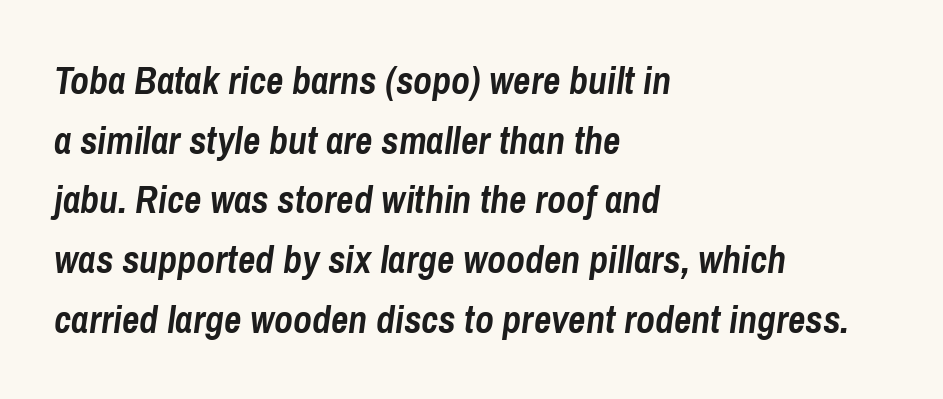
Proportional: the letters do not fall into vertical columns. Alignment: flush left. Compared with an ordinary text face, these strokes are far heavier — a full bold. Between one letter and the next there's only the usual sliver of space. The area under the type is left untouched. This block has exactly the height ordinary leading produces.
